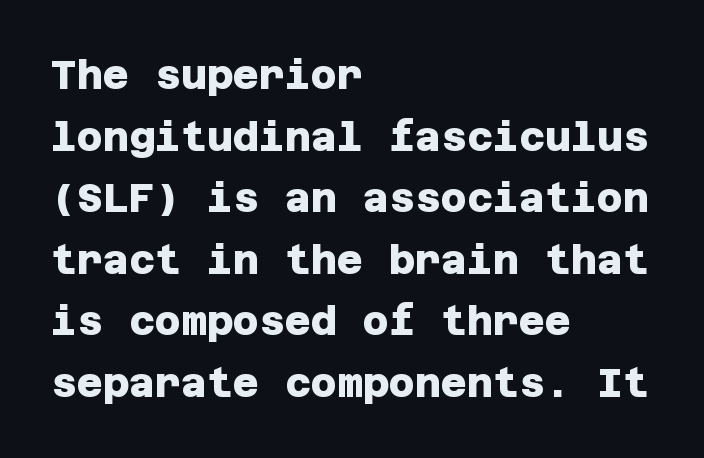
Q: Is the text bold? A: Yes.
Q: Is the typeface a serif or a sans-serif typeface? A: Sans-serif.
Q: Is the text underlined? A: No.
Q: How is the paragraph aligned? A: Left-aligned.
Q: Is the spacing between letters normal or unusually wide? A: Normal.
Q: Is the spacing between lines tight, normal or loose? A: Normal.
Q: Width (condensed, normal, or wide)? A: Normal.
Q: Stroke contrast? A: Low.
Q: x-height? A: Large.
